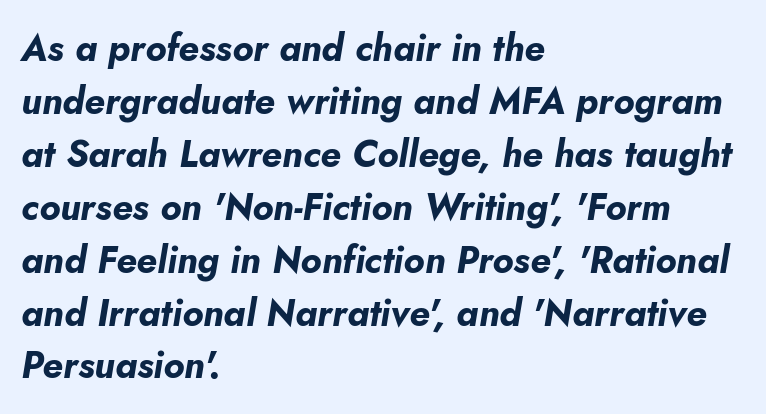
Is this a fixed-width face? No — the glyphs have proportional, varying widths. The strokes are fattened all the way to bold. The area under the type is left untouched. Emphasis-style slanted type is in use. Is there much room between lines? A standard amount, neither cramped nor airy.
